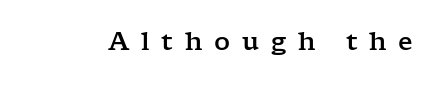
{"italic": "no", "underline": "no", "letter_spacing": "wide", "letter_spacing_em": 0.47, "glyph_px": 25}
